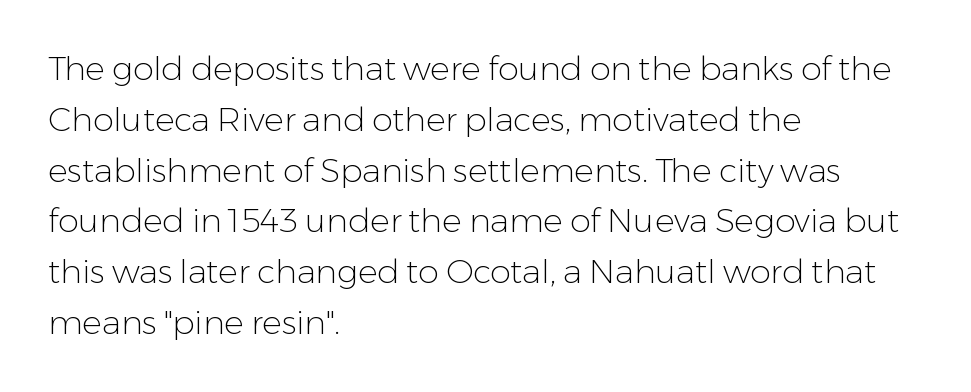
{"serif": "no", "italic": "no", "bold": "no", "weight": "light", "width": "normal", "stroke_contrast": "low", "x_height": "medium", "monospaced": "no", "underline": "no", "align": "left", "line_spacing": "normal", "line_spacing_ratio": 1.54, "letter_spacing": "normal", "letter_spacing_em": 0.0, "glyph_px": 33}
